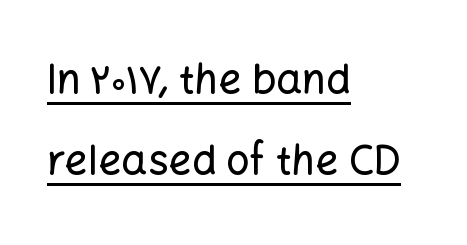
The image shows 41 px sans-serif type, upright; set left-aligned, loose line spacing (1.97x), normal letter spacing, underlined; low stroke contrast and a medium x-height.
